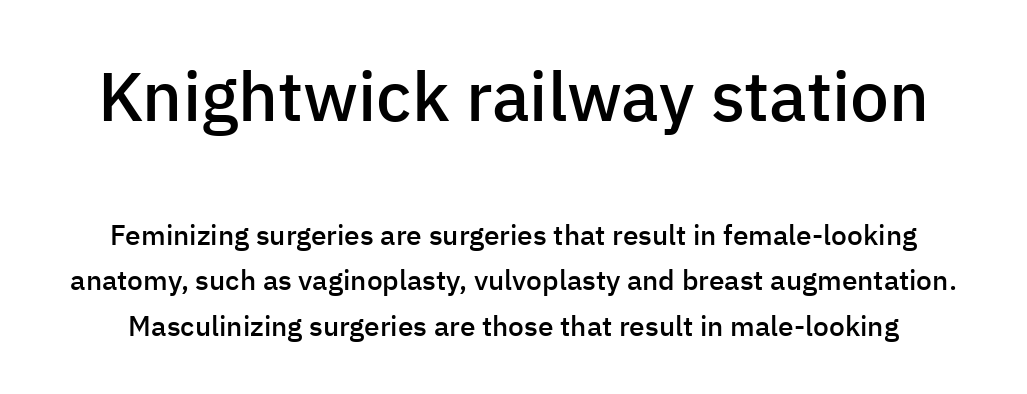
The image shows 69 px semibold sans-serif type, upright; set normal line spacing (1.63x), normal letter spacing, not underlined; the first (top) block is 2.46x larger; low stroke contrast and a medium x-height.
